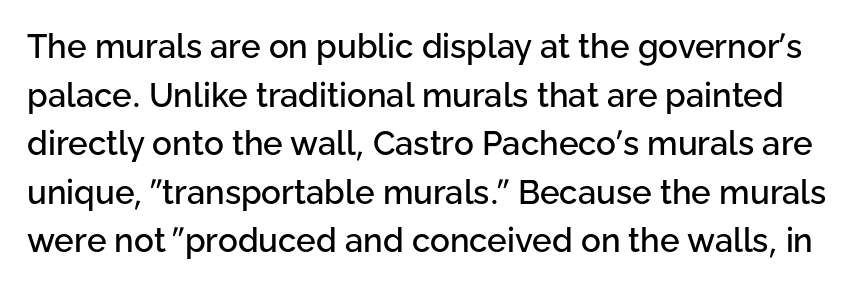
The image shows 33 px sans-serif type, upright; set normal line spacing (1.47x), normal letter spacing, not underlined; low stroke contrast and a medium x-height.
